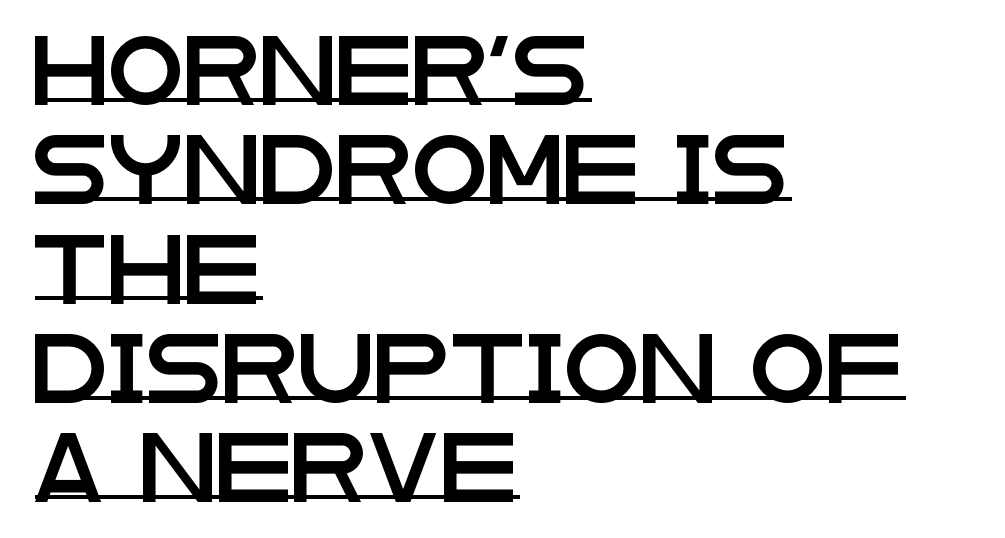
{"serif": "no", "italic": "no", "width": "wide", "stroke_contrast": "low", "x_height": "large", "monospaced": "no", "underline": "yes", "align": "left", "line_spacing": "normal", "line_spacing_ratio": 1.44, "letter_spacing": "normal", "letter_spacing_em": 0.0, "glyph_px": 69}
